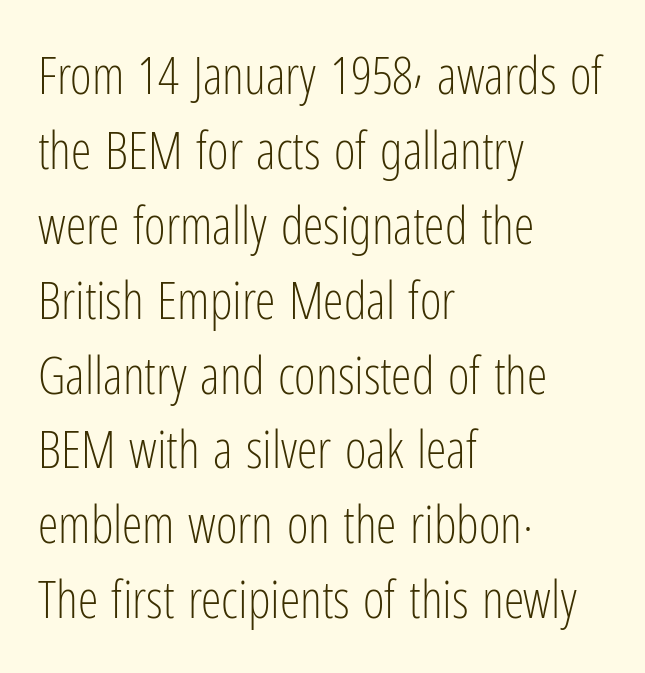
Q: Is the text bold? A: No.
Q: Is the text italic (slanted)? A: No, it is upright.
Q: Is the typeface a serif or a sans-serif typeface? A: Sans-serif.
Q: Is the text underlined? A: No.
Q: How is the paragraph aligned? A: Left-aligned.
Q: Is the spacing between letters normal or unusually wide? A: Normal.
Q: Is the spacing between lines tight, normal or loose? A: Normal.
Q: Width (condensed, normal, or wide)? A: Condensed.
Q: Stroke contrast? A: Low.
Q: x-height? A: Medium.
Q: Monospaced? A: No.
